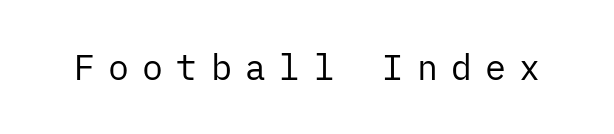
Characters remain perfectly vertical along every line. The gaps between neighbouring characters are conspicuously large. The strip under each line holds only bare page. Serif or sans? Sans — the stroke terminals are bare. The weight would be labelled regular, book, light, or lighter still.
